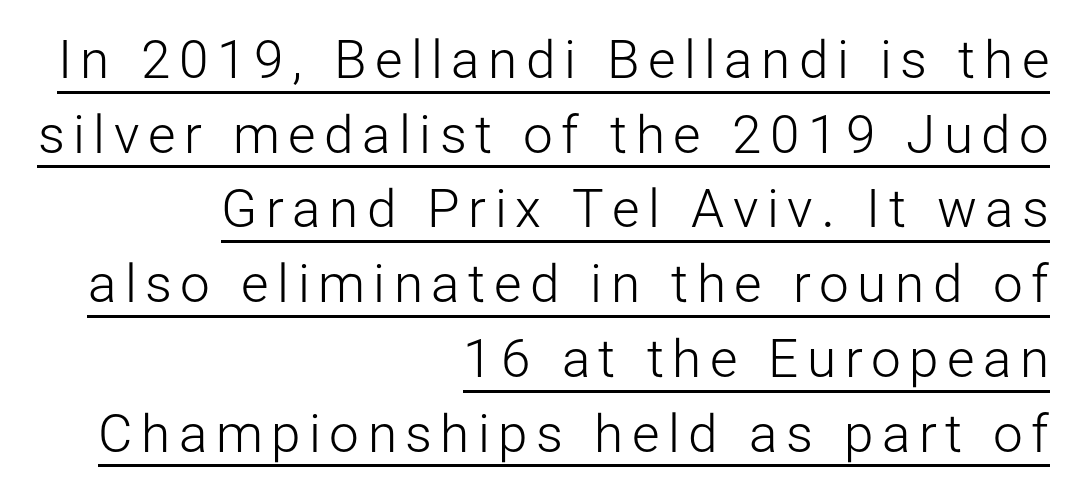
{"serif": "no", "italic": "no", "bold": "no", "weight": "light", "width": "normal", "stroke_contrast": "low", "x_height": "medium", "monospaced": "no", "underline": "yes", "align": "right", "line_spacing": "normal", "line_spacing_ratio": 1.41, "glyph_px": 53}
